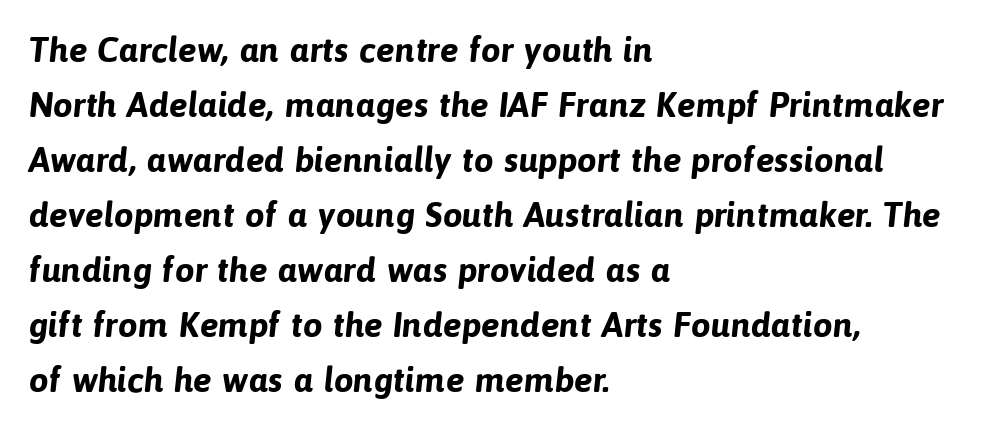
Q: Is the text bold? A: Yes.
Q: Is the typeface a serif or a sans-serif typeface? A: Sans-serif.
Q: Is the text underlined? A: No.
Q: How is the paragraph aligned? A: Left-aligned.
Q: Is the spacing between letters normal or unusually wide? A: Normal.
Q: Is the spacing between lines tight, normal or loose? A: Normal.
Q: Width (condensed, normal, or wide)? A: Normal.
Q: Stroke contrast? A: Low.
Q: x-height? A: Medium.
Q: Monospaced? A: No.
